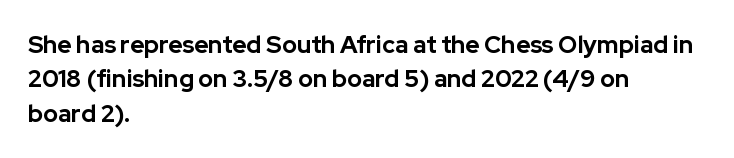
The passage shown is emphatically bold. The space directly below the letters is spotless. Italic? Not at all — the glyphs are vertical. The block of text has a typical density, with ordinary space between rows.
